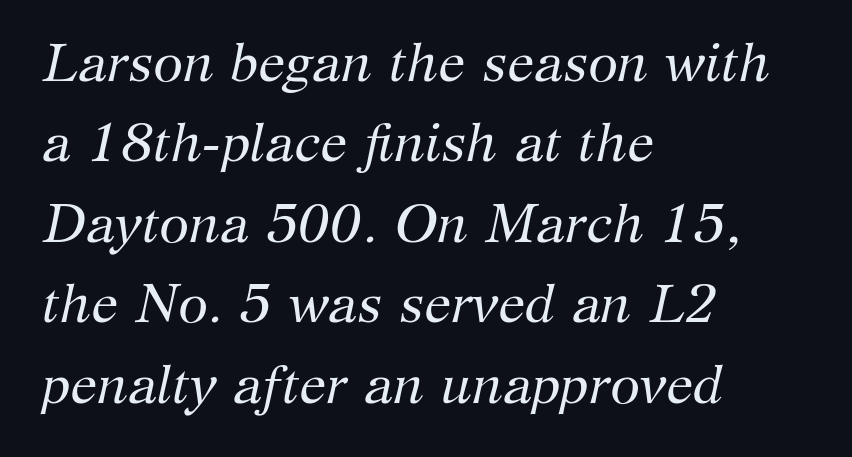
The image shows 54 px regular-weight serif type, italic (leaning right); set left-aligned, normal line spacing (1.49x), normal letter spacing, not underlined; medium stroke contrast and a medium x-height.
